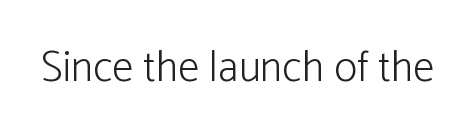
The image shows 43 px light sans-serif type, upright; set normal letter spacing, not underlined; low stroke contrast and a medium x-height.
